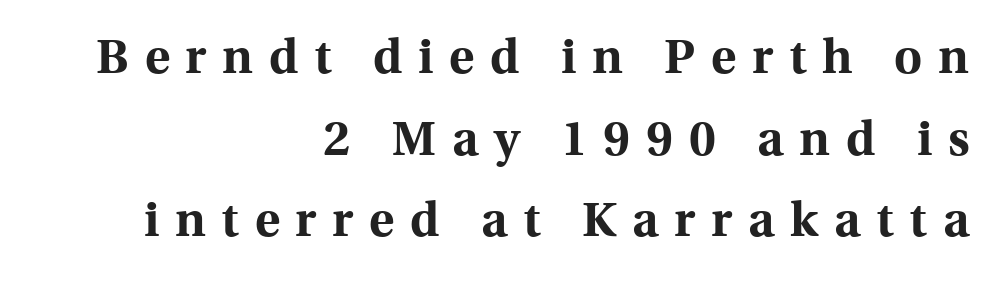
Q: Is the text bold? A: Yes.
Q: Is the text italic (slanted)? A: No, it is upright.
Q: Is the typeface a serif or a sans-serif typeface? A: Serif.
Q: Is the text underlined? A: No.
Q: How is the paragraph aligned? A: Right-aligned.
Q: Is the spacing between letters normal or unusually wide? A: Unusually wide.
Q: Is the spacing between lines tight, normal or loose? A: Normal.
Q: Width (condensed, normal, or wide)? A: Normal.
Q: x-height? A: Medium.
Q: Monospaced? A: No.
